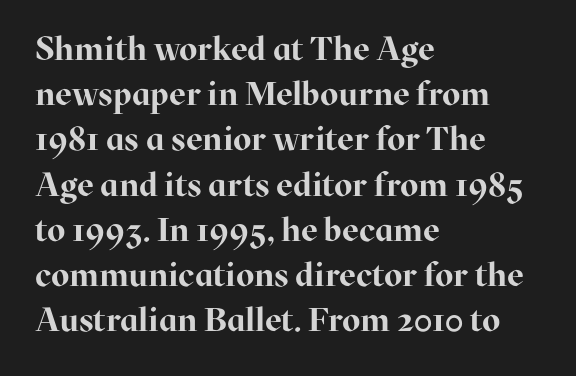
{"serif": "yes", "italic": "no", "bold": "yes", "weight": "bold", "width": "normal", "stroke_contrast": "high", "x_height": "medium", "monospaced": "no", "underline": "no", "align": "left", "line_spacing": "normal", "line_spacing_ratio": 1.37, "letter_spacing": "normal", "letter_spacing_em": 0.0, "glyph_px": 33}
